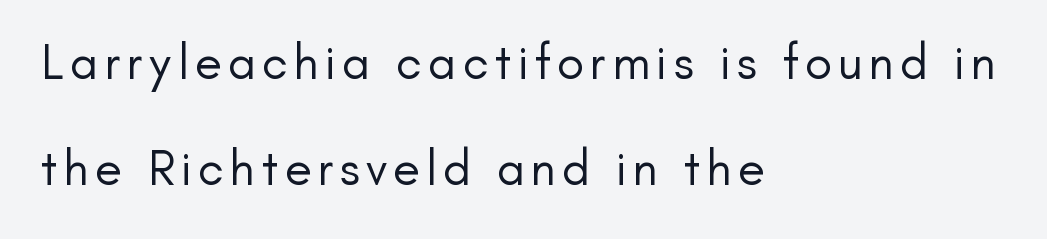
Stroke terminals: plain, sans-serif. This sample has the flowing, uneven cadence of proportional lettering. Any mark beneath the type? The region is blank. Every row of glyphs begins at an identical x-position on the left.
